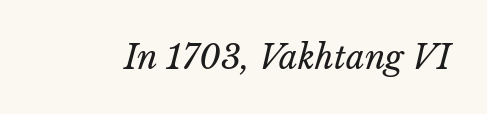
Q: Is the text bold? A: No.
Q: Is the text italic (slanted)? A: Yes, it leans right by about 15 degrees.
Q: Is the text underlined? A: No.
Q: Is the spacing between letters normal or unusually wide? A: Normal.
Q: Width (condensed, normal, or wide)? A: Normal.
Q: Stroke contrast? A: Low.
Q: x-height? A: Medium.
Q: Monospaced? A: No.
